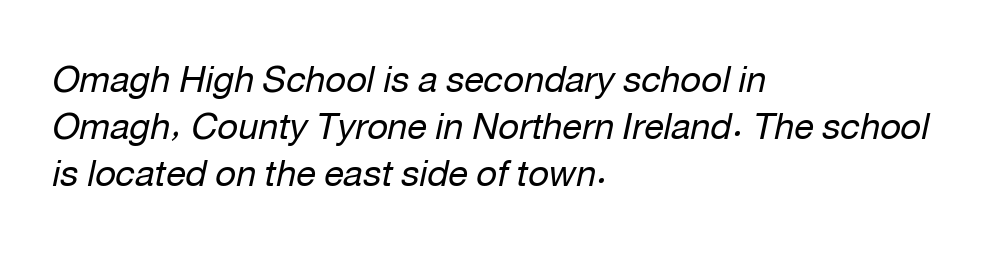
The image shows 36 px regular-weight type, italic (leaning right); set left-aligned, normal line spacing (1.31x), normal letter spacing, not underlined; low stroke contrast and a medium x-height.
